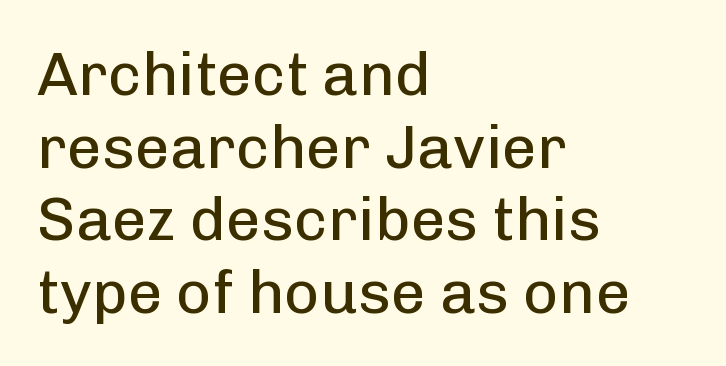
Q: Is the text bold? A: No.
Q: Is the text italic (slanted)? A: No, it is upright.
Q: Is the typeface a serif or a sans-serif typeface? A: Sans-serif.
Q: Is the text underlined? A: No.
Q: How is the paragraph aligned? A: Left-aligned.
Q: Is the spacing between letters normal or unusually wide? A: Normal.
Q: Width (condensed, normal, or wide)? A: Normal.
Q: Stroke contrast? A: Low.
Q: x-height? A: Medium.
Q: Monospaced? A: No.
